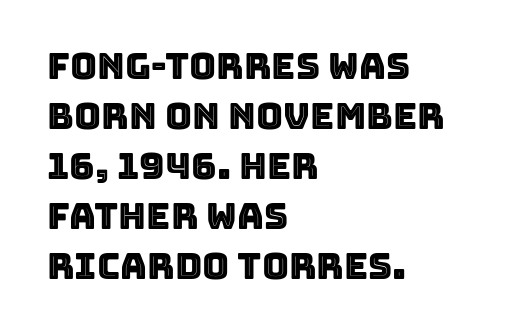
The image shows 37 px text type, upright; set left-aligned, normal line spacing (1.35x), normal letter spacing, not underlined; a large x-height.
